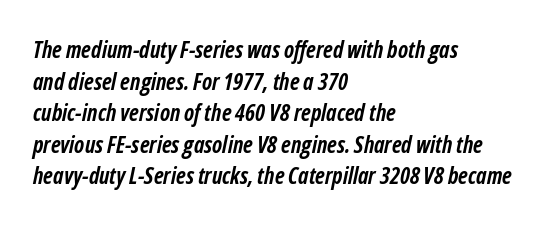
Q: Is the text bold? A: Yes.
Q: Is the text italic (slanted)? A: Yes, it leans right by about 12 degrees.
Q: Is the text underlined? A: No.
Q: How is the paragraph aligned? A: Left-aligned.
Q: Is the spacing between letters normal or unusually wide? A: Normal.
Q: Is the spacing between lines tight, normal or loose? A: Normal.
